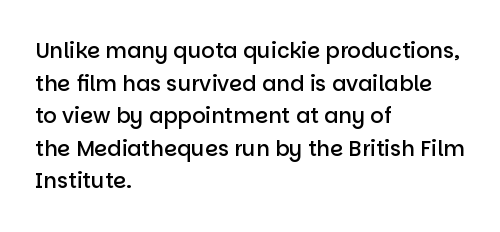
Q: Is the text bold? A: Semi-bold.
Q: Is the text italic (slanted)? A: No, it is upright.
Q: Is the text underlined? A: No.
Q: How is the paragraph aligned? A: Left-aligned.
Q: Is the spacing between letters normal or unusually wide? A: Normal.
Q: Is the spacing between lines tight, normal or loose? A: Normal.
